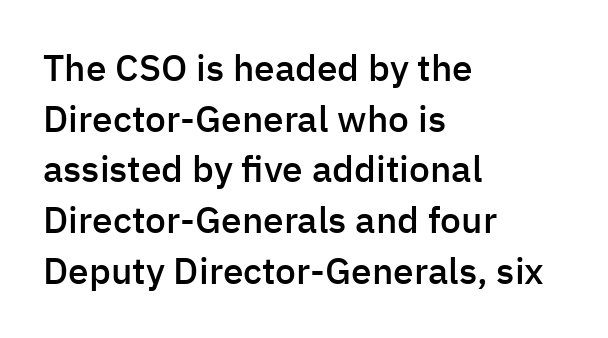
{"serif": "no", "italic": "no", "bold": "semi", "weight": "semibold", "width": "normal", "stroke_contrast": "low", "x_height": "medium", "monospaced": "no", "underline": "no", "align": "left", "line_spacing": "normal", "line_spacing_ratio": 1.37, "letter_spacing": "normal", "letter_spacing_em": 0.0, "glyph_px": 37}
